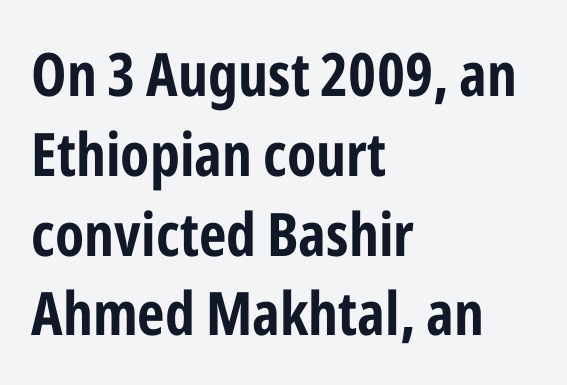
The image shows 60 px bold, condensed sans-serif type, upright; set left-aligned, normal line spacing (1.33x), normal letter spacing, not underlined; low stroke contrast and a medium x-height.
